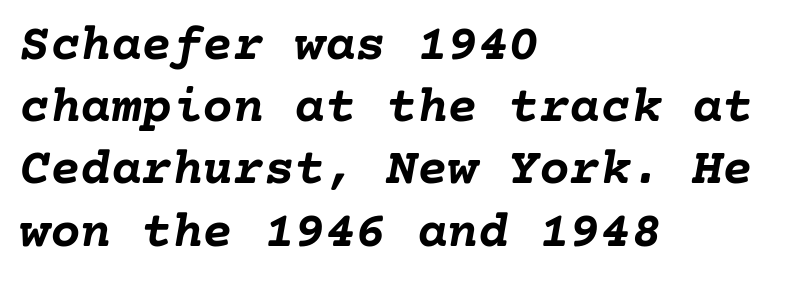
The rendering uses a bold face; every stroke is thick and dark. Every row of glyphs begins at an identical x-position on the left. Check the space under the baseline: it is left empty. The letters sit at their default tracking, neither squeezed nor spread. Italic? Definitely — the glyphs are oblique.
